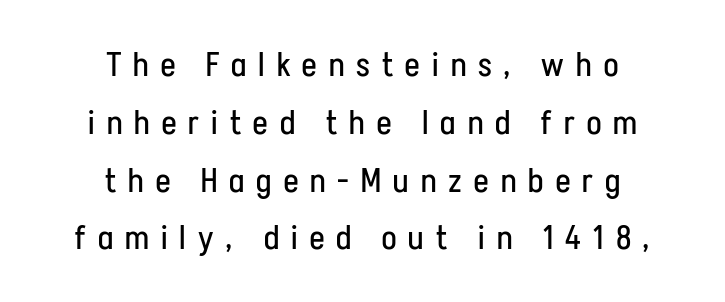
The image shows 34 px regular-weight, condensed sans-serif type, upright; set centered, normal line spacing (1.7x), unusually wide letter spacing (+0.36 em), not underlined; low stroke contrast and a medium x-height.
